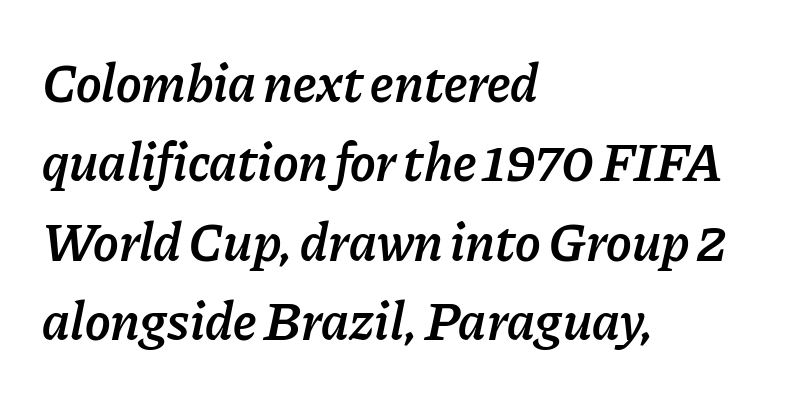
Q: Is the text bold? A: Semi-bold.
Q: Is the text italic (slanted)? A: Yes, it leans right by about 11 degrees.
Q: Is the text underlined? A: No.
Q: How is the paragraph aligned? A: Left-aligned.
Q: Is the spacing between letters normal or unusually wide? A: Normal.
Q: Is the spacing between lines tight, normal or loose? A: Normal.
Q: Width (condensed, normal, or wide)? A: Normal.
Q: Stroke contrast? A: Low.
Q: x-height? A: Medium.
Q: Monospaced? A: No.
